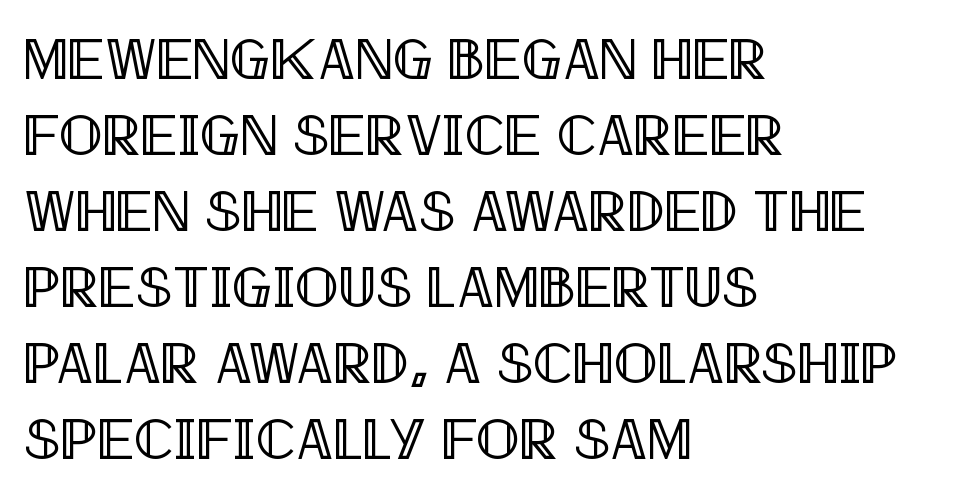
The image shows 58 px condensed type, upright; set left-aligned, normal line spacing (1.31x), normal letter spacing, not underlined; a large x-height.
